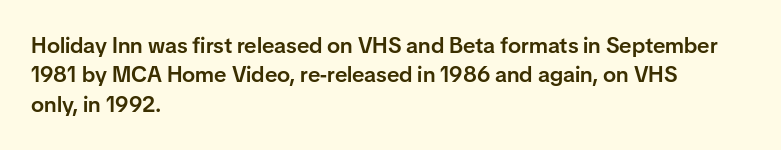
The image shows 22 px text type, upright; set left-aligned, normal line spacing (1.34x), normal letter spacing, not underlined.
